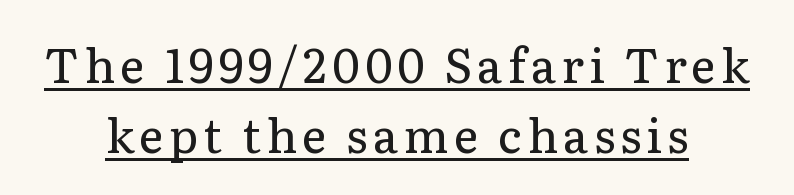
The image shows 47 px regular-weight serif type, upright; set centered, normal line spacing (1.48x), underlined; low stroke contrast and a medium x-height.
